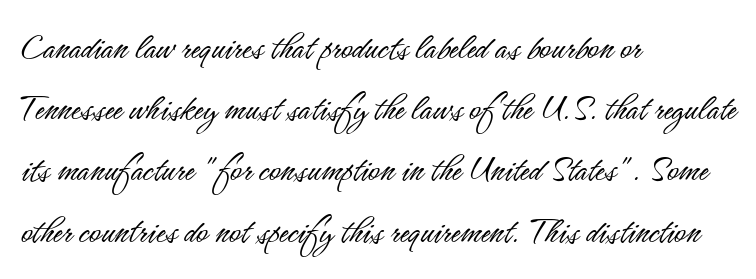
Q: Is the text bold? A: No.
Q: Is the text italic (slanted)? A: Yes.
Q: Is the typeface a serif or a sans-serif typeface? A: Sans-serif.
Q: Is the text underlined? A: No.
Q: How is the paragraph aligned? A: Left-aligned.
Q: Is the spacing between letters normal or unusually wide? A: Normal.
Q: Is the spacing between lines tight, normal or loose? A: Normal.
Q: Width (condensed, normal, or wide)? A: Condensed.
Q: Stroke contrast? A: Low.
Q: x-height? A: Small.
Q: Monospaced? A: No.
